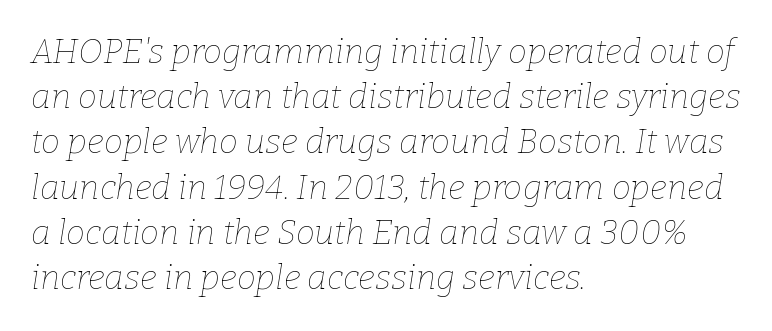
The image shows 34 px thin type, italic (leaning right); set left-aligned, normal line spacing (1.33x), normal letter spacing, not underlined; low stroke contrast and a medium x-height.
